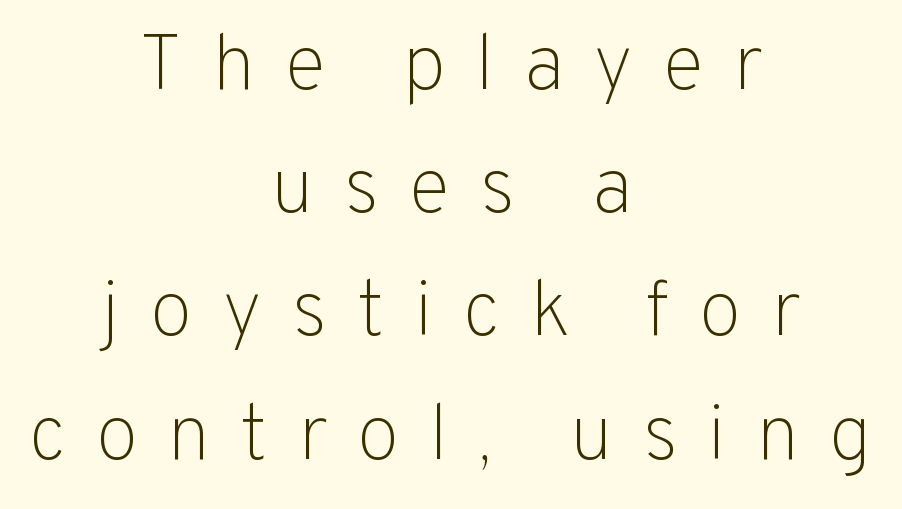
The image shows 79 px light sans-serif type, upright; set centered, normal line spacing (1.56x), unusually wide letter spacing (+0.37 em), not underlined; low stroke contrast and a medium x-height.
